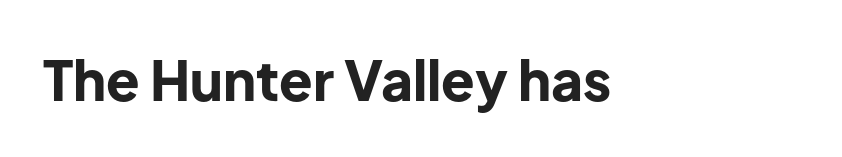
{"serif": "no", "italic": "no", "bold": "yes", "weight": "bold", "width": "normal", "stroke_contrast": "low", "x_height": "medium", "monospaced": "no", "underline": "no", "letter_spacing": "normal", "letter_spacing_em": 0.0, "glyph_px": 55}
